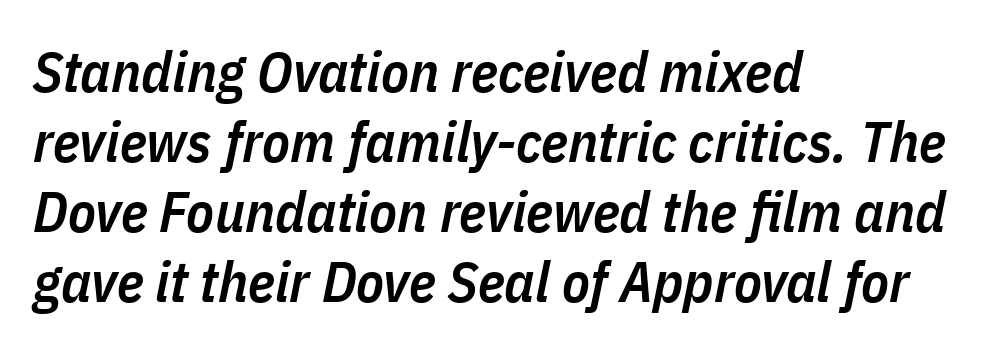
This rendering features lettering with no underline. A bit beefed up — I'd call it semibold rather than bold. The typography opts for an oblique posture over an upright one. Teacher's note: observe the even left margin — that is flush-left alignment. Tracking value appears to be zero — textbook default spacing.
